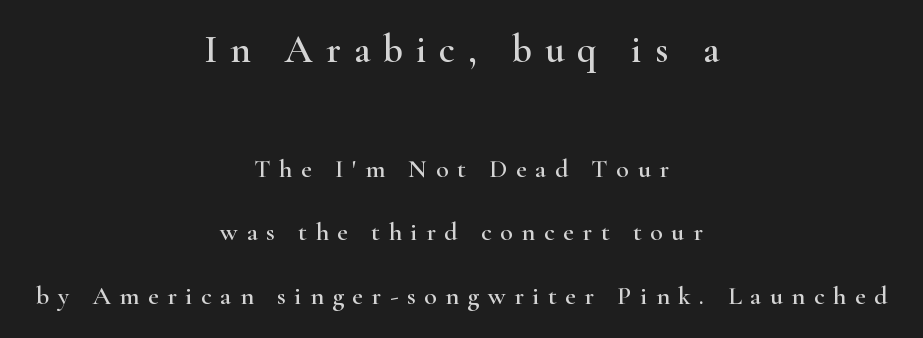
Two sizes are in play, and the larger belongs to the first block. The letters stand upright; this is a roman face. The strip under each line holds only bare page. The rendering uses natural spacing where letterforms have individual widths. If you measured baseline to baseline, you'd find a long distance. Short note: letters widely spaced.
